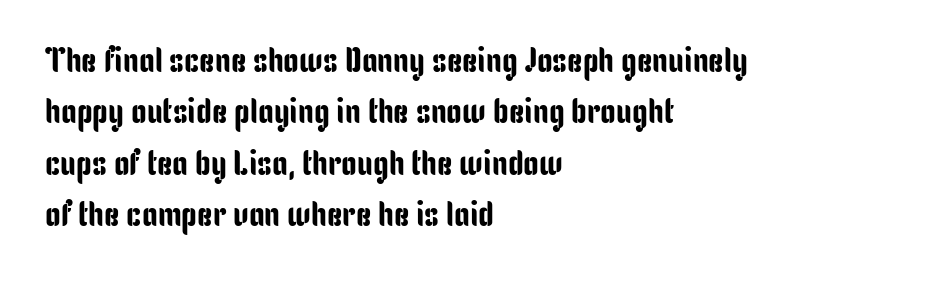
Q: Is the text italic (slanted)? A: No, it is upright.
Q: Is the typeface a serif or a sans-serif typeface? A: Sans-serif.
Q: Is the text underlined? A: No.
Q: How is the paragraph aligned? A: Left-aligned.
Q: Is the spacing between letters normal or unusually wide? A: Normal.
Q: Is the spacing between lines tight, normal or loose? A: Normal.
Q: Width (condensed, normal, or wide)? A: Condensed.
Q: Stroke contrast? A: Low.
Q: x-height? A: Medium.
Q: Monospaced? A: No.
